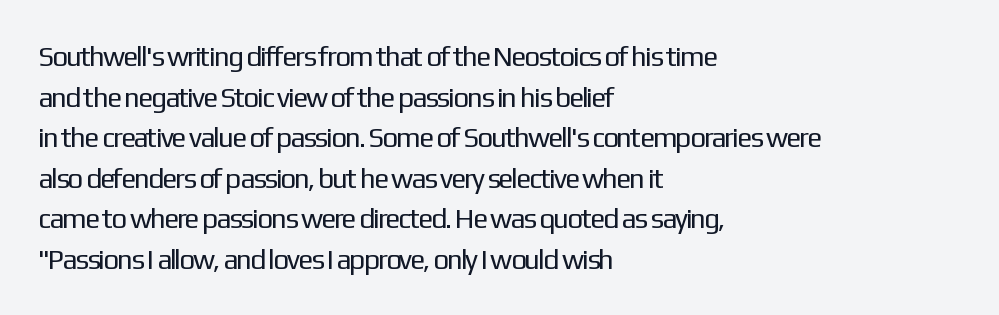
Think of a printed novel: that variable character pitch is what you see here. The strokes carry an ordinary text weight at most. Short and long lines alike share a common starting point at left. The designer went with a sans here, leaving each stem footless. The face used here is rendered with its standard letterfit. Any mark beneath the type? The region is blank.
